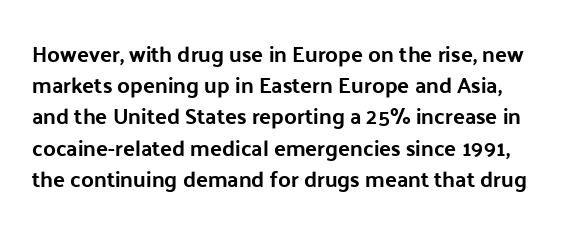
{"italic": "no", "underline": "no", "line_spacing": "normal", "line_spacing_ratio": 1.42, "letter_spacing": "normal", "letter_spacing_em": 0.0, "glyph_px": 22}
